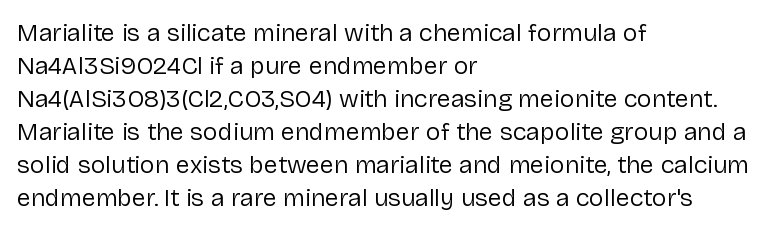
Q: Is the text bold? A: No.
Q: Is the text italic (slanted)? A: No, it is upright.
Q: Is the text underlined? A: No.
Q: How is the paragraph aligned? A: Left-aligned.
Q: Is the spacing between letters normal or unusually wide? A: Normal.
Q: Is the spacing between lines tight, normal or loose? A: Normal.
